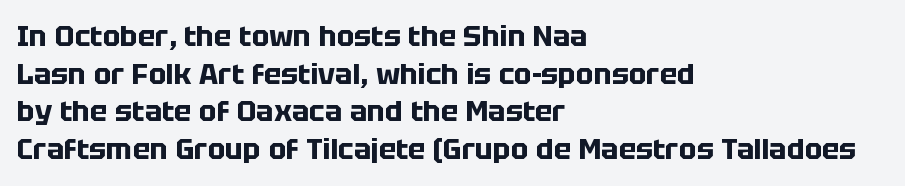
A bare baseline throughout the passage. The letters advance in unequal steps, a hallmark of proportional type. The rag falls on the right side of this text block. The letters carry no serifs — their stems end cleanly without finishing strokes. Pretty heavy lettering here — definitely bold.
